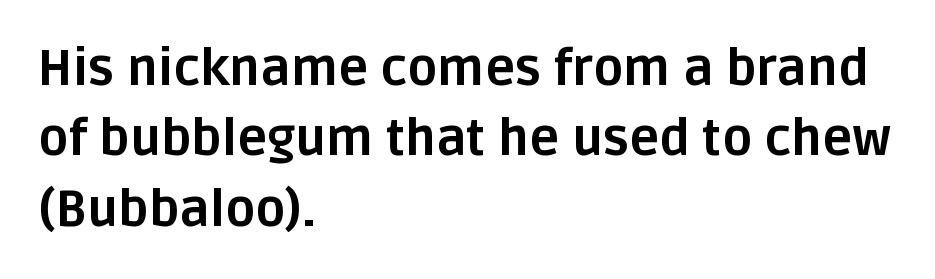
Unmarked baselines from the first word to the last. The letterforms sit shoulder to shoulder at normal distance. One glance says typical: line gaps are just what's usual. Quick note: not italic, upright.
